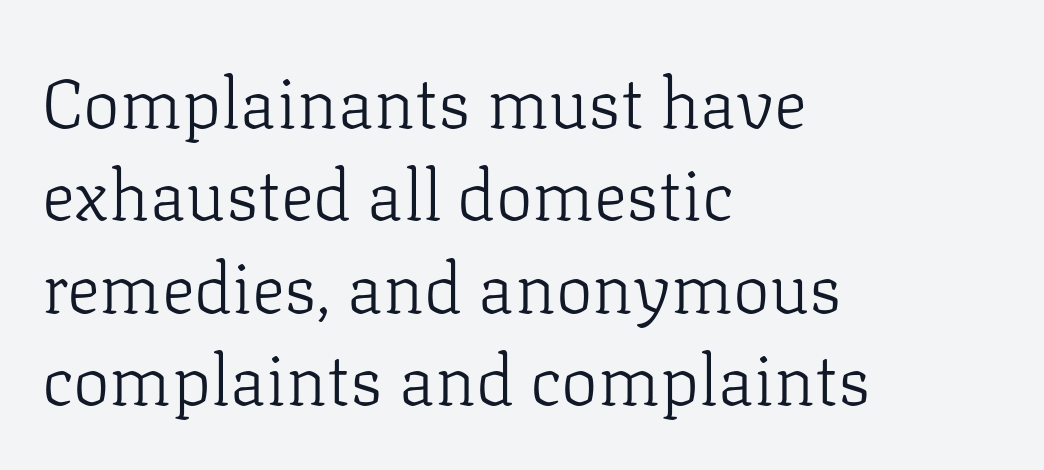
Q: Is the text bold? A: No.
Q: Is the text italic (slanted)? A: No, it is upright.
Q: Is the typeface a serif or a sans-serif typeface? A: Serif.
Q: Is the text underlined? A: No.
Q: How is the paragraph aligned? A: Left-aligned.
Q: Is the spacing between letters normal or unusually wide? A: Normal.
Q: Is the spacing between lines tight, normal or loose? A: Normal.
Q: Width (condensed, normal, or wide)? A: Normal.
Q: Stroke contrast? A: Low.
Q: x-height? A: Medium.
Q: Monospaced? A: No.
